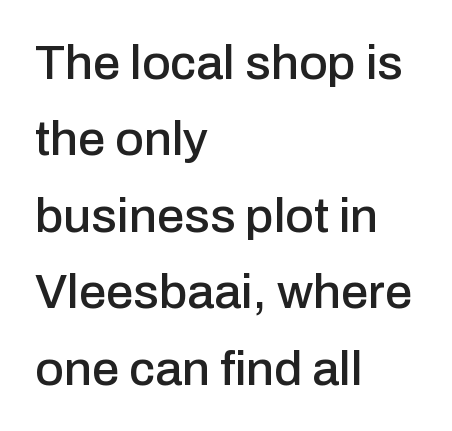
Nope, not italic — everything's standing straight. This sample uses plain, unmodified letter spacing. Do the characters align in a grid? No, the font is proportional. Does the leading feel generous? No, just average. The words here are not underlined.
